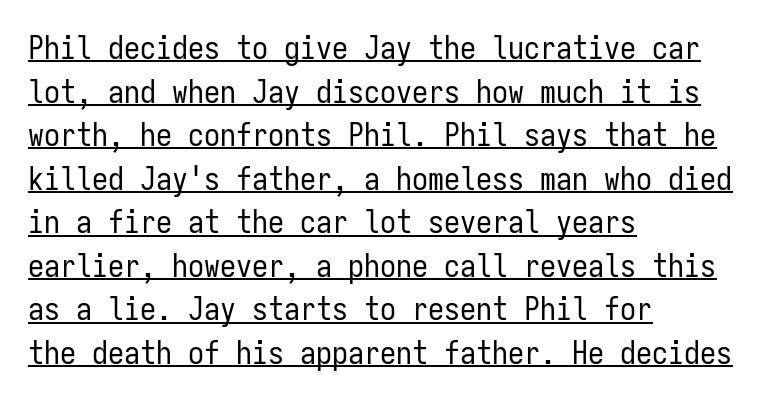
Rendered with straight, roman letterforms. Alignment: flush left. The rendering uses the underline text-decoration. Is the stroke heavy? The answer is a plain regular-or-lighter. Tracking here is standard; glyphs follow each other at the usual distance.
